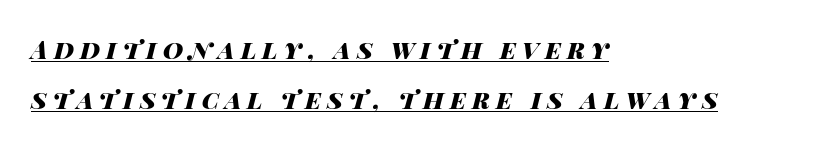
Q: Is the text bold? A: Yes.
Q: Is the text italic (slanted)? A: Yes, it leans right by about 14 degrees.
Q: Is the text underlined? A: Yes.
Q: How is the paragraph aligned? A: Left-aligned.
Q: Is the spacing between letters normal or unusually wide? A: Unusually wide.
Q: Is the spacing between lines tight, normal or loose? A: Loose.
